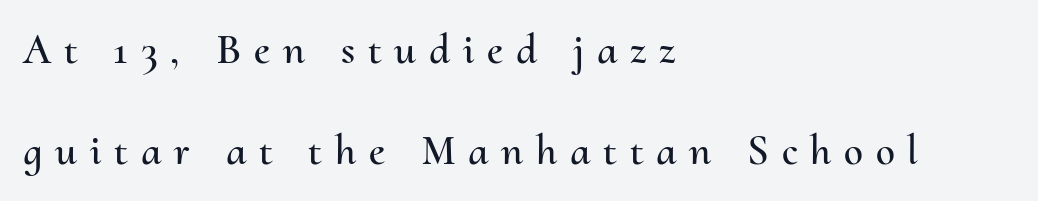
The image shows 43 px text type, upright; set left-aligned, loose line spacing (2.36x), unusually wide letter spacing (+0.3 em), not underlined; medium stroke contrast and a small x-height.
